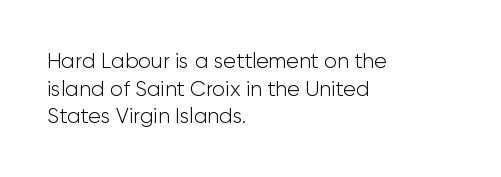
{"italic": "no", "bold": "no", "underline": "no", "align": "left", "line_spacing": "normal", "line_spacing_ratio": 1.32, "letter_spacing": "normal", "letter_spacing_em": 0.0, "glyph_px": 21}
